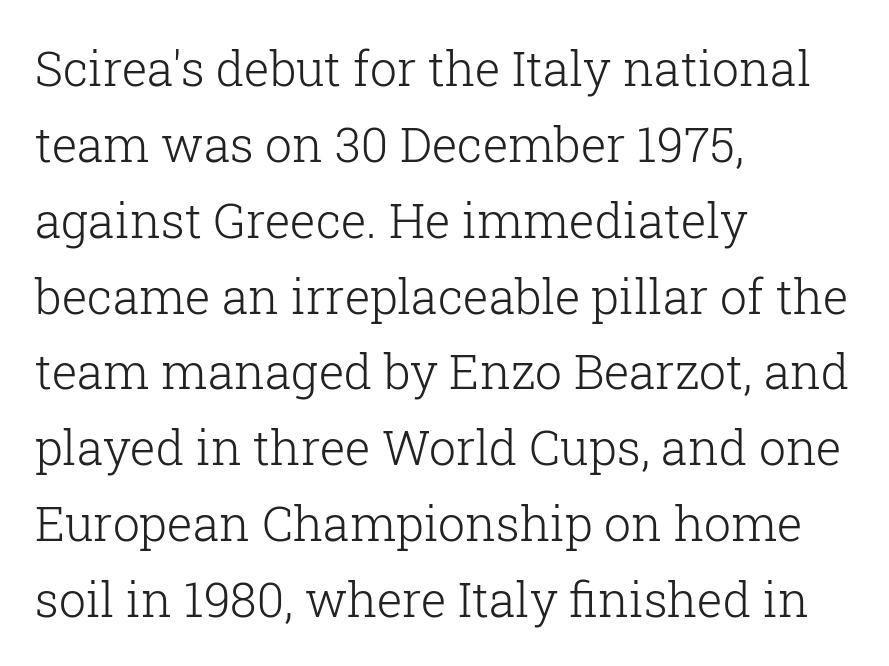
The letters stand straight up with perfectly vertical stems. Rule under the text: the space is simply empty. Does the type have serifs? Yes, each stem ends in a small foot. Is the block centered? No — it sits flush against the left margin. The line texture is even and compact thanks to regular tracking. Stroke thickness stays within the range of a standard reading face or lighter.
